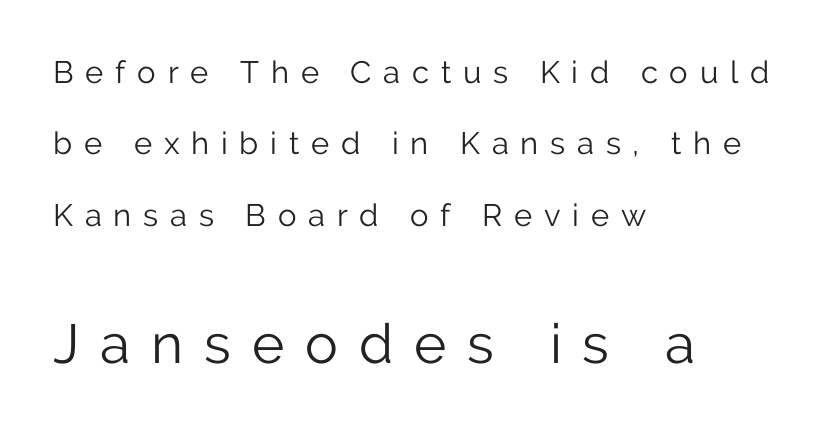
Which chunk is bigger? The second one — the bottom block dwarfs the top. Beneath every word, the page is bare. The passage shown is typed in a proportional face where columns would drift. Interline gaps are noticeably wide in this sample.
